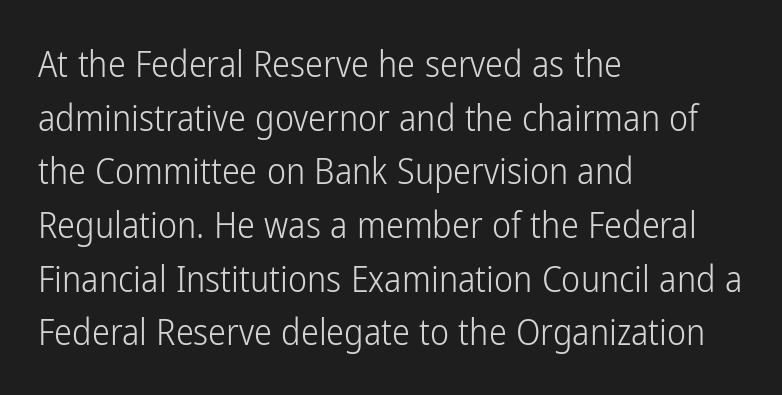
Default kerning and tracking; the words read as compact shapes. The specimen omits any rule beneath the text block's lines. Notice how the passage keeps a crisp vertical edge on the left only. Letters have the restrained weight of plain body copy at most. The letters carry no serifs — their stems end cleanly without finishing strokes.
